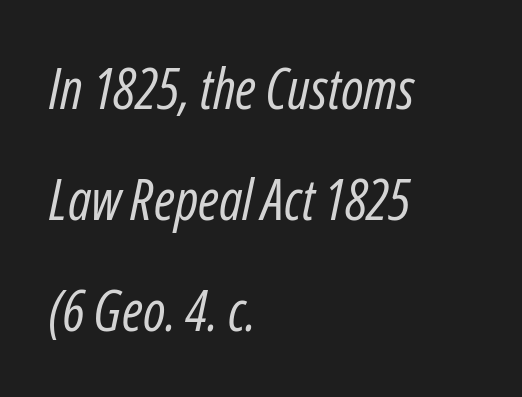
Q: Is the text bold? A: No.
Q: Is the text italic (slanted)? A: Yes, it leans right by about 12 degrees.
Q: Is the text underlined? A: No.
Q: How is the paragraph aligned? A: Left-aligned.
Q: Is the spacing between letters normal or unusually wide? A: Normal.
Q: Is the spacing between lines tight, normal or loose? A: Loose.
Q: Width (condensed, normal, or wide)? A: Condensed.
Q: Stroke contrast? A: Low.
Q: x-height? A: Medium.
Q: Monospaced? A: No.
